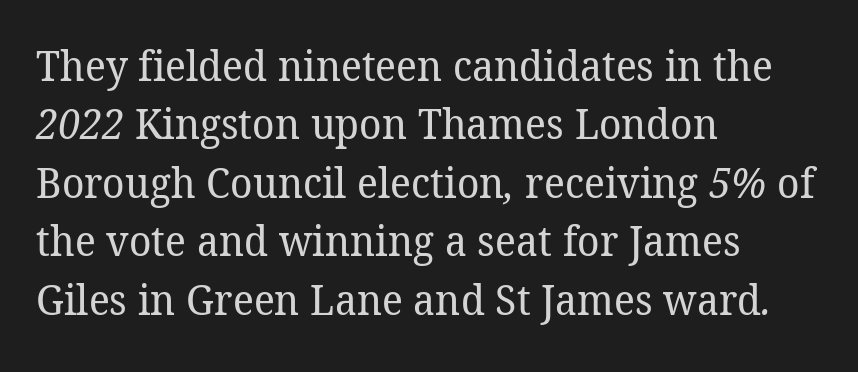
{"serif": "yes", "bold": "no", "weight": "regular", "width": "normal", "stroke_contrast": "low", "x_height": "medium", "monospaced": "no", "underline": "no", "align": "left", "line_spacing": "normal", "line_spacing_ratio": 1.39, "letter_spacing": "normal", "letter_spacing_em": 0.0, "glyph_px": 42}
